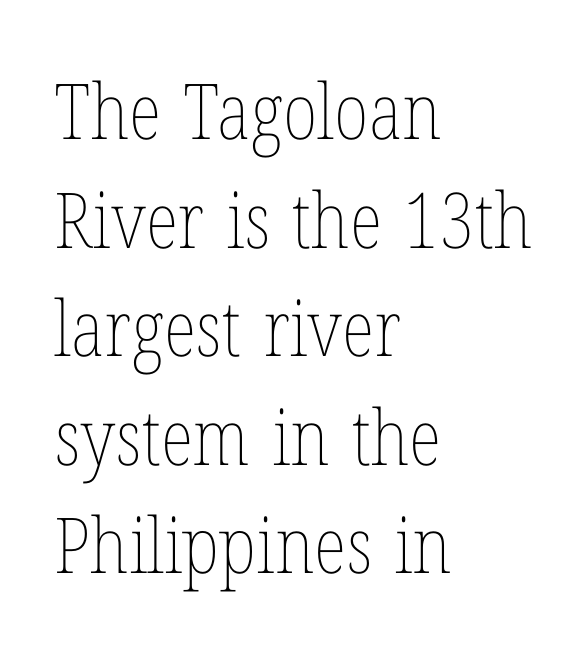
Stroke mass is kept to a normal reading level or below. The space directly below the letters is spotless. Interline gaps are of average width in this sample. Compared with a centered layout, this one pins lines to the left instead.
